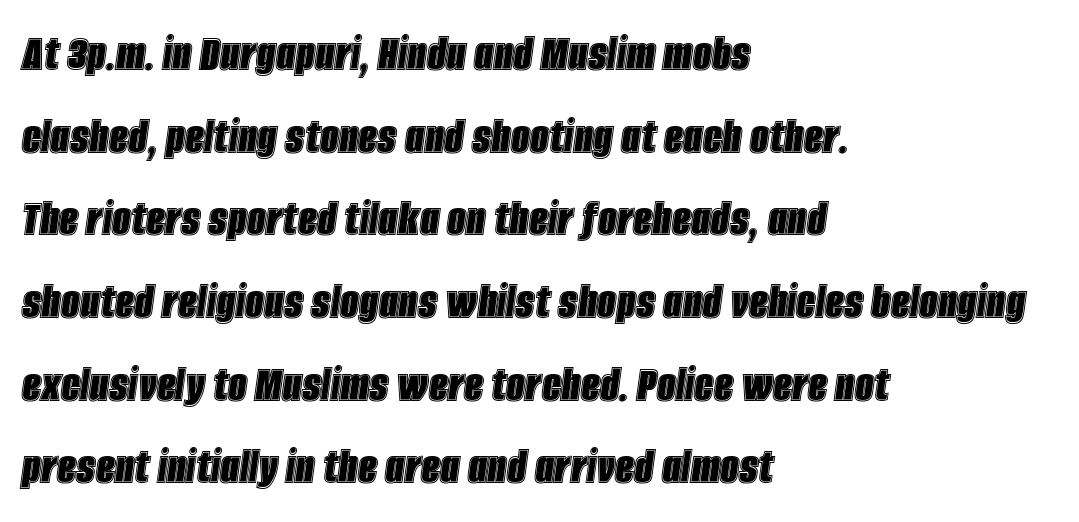
The image shows 53 px condensed type, italic (leaning right); set left-aligned, normal line spacing (1.56x), normal letter spacing, not underlined; a large x-height.
